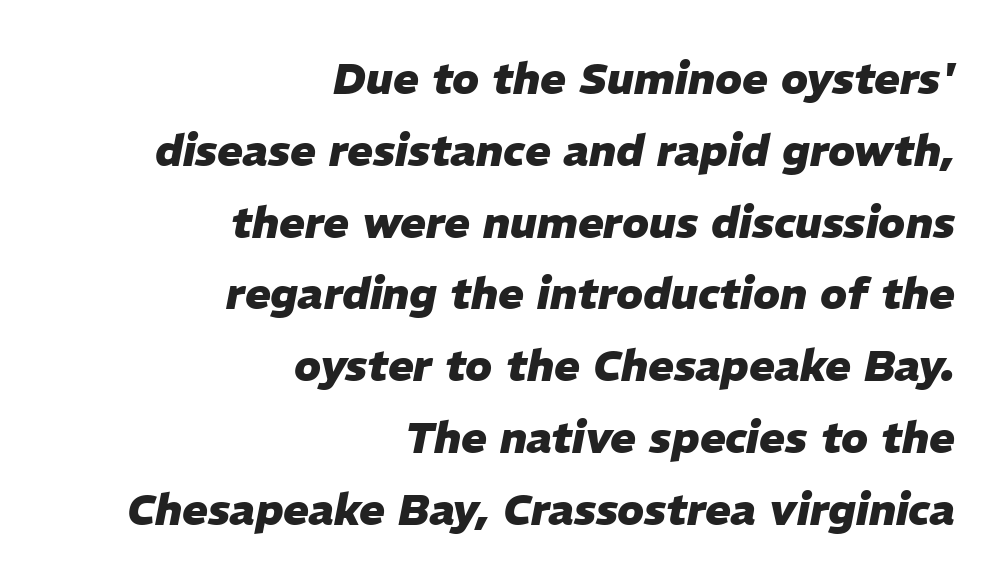
The image shows 43 px heavy type, italic (leaning right); set right-aligned, normal line spacing (1.67x), normal letter spacing, not underlined; low stroke contrast and a medium x-height.
